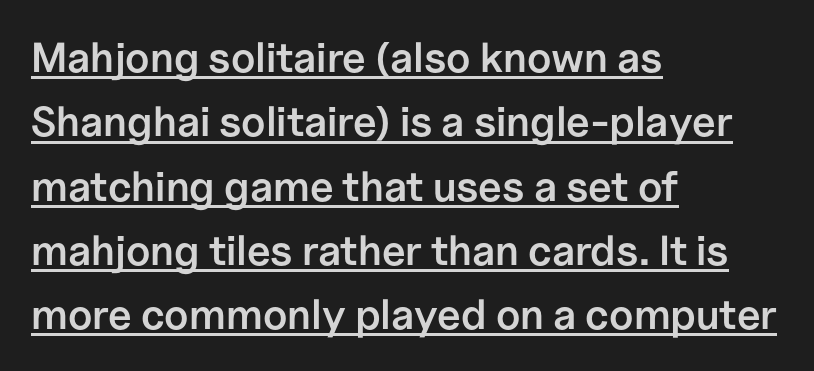
The image shows 42 px semibold sans-serif type, upright; set left-aligned, normal line spacing (1.53x), normal letter spacing, underlined; low stroke contrast and a medium x-height.
